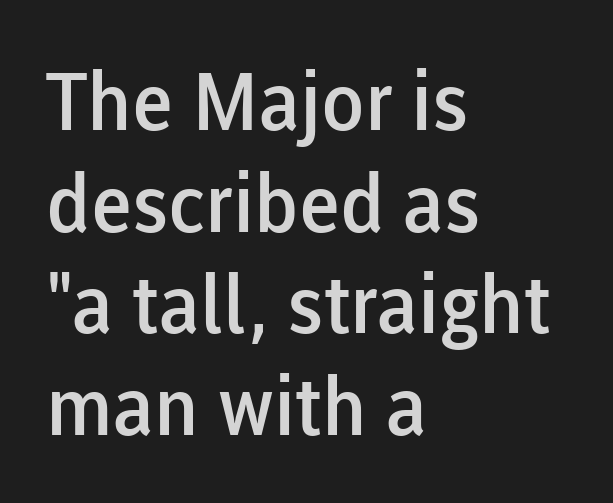
The image shows 80 px semibold sans-serif type, upright; set left-aligned, normal line spacing (1.27x), normal letter spacing, not underlined; low stroke contrast and a medium x-height.
